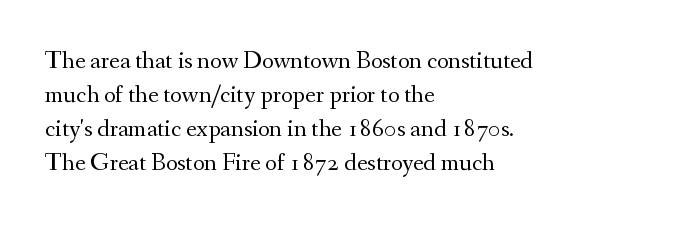
The image shows 25 px text type, upright; set left-aligned, normal line spacing (1.36x), normal letter spacing, not underlined.
